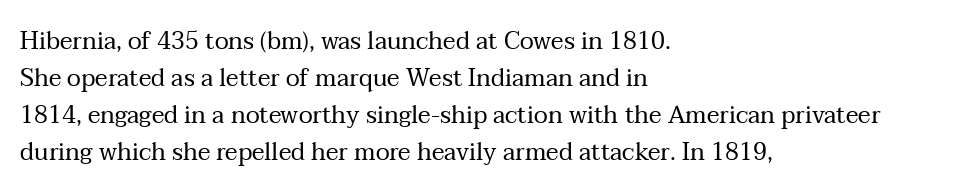
{"italic": "no", "bold": "no", "underline": "no", "align": "left", "line_spacing": "normal", "line_spacing_ratio": 1.54, "letter_spacing": "normal", "letter_spacing_em": 0.0, "glyph_px": 24}
